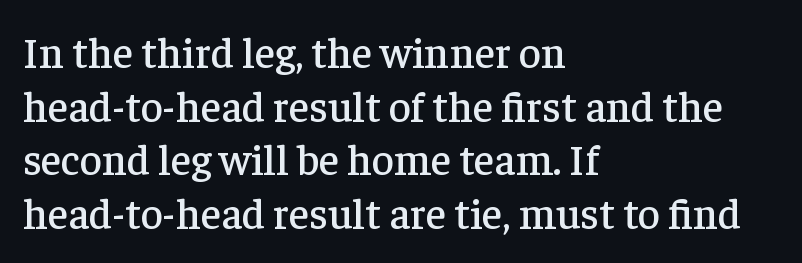
The image shows 43 px serif type, upright; set left-aligned, normal line spacing (1.25x), normal letter spacing, not underlined; low stroke contrast and a medium x-height.
